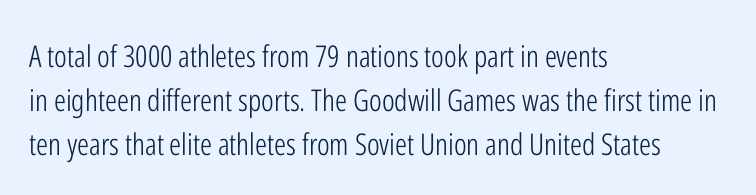
{"serif": "no", "italic": "no", "bold": "no", "weight": "light", "width": "condensed", "stroke_contrast": "low", "x_height": "medium", "monospaced": "no", "underline": "no", "align": "left", "line_spacing": "normal", "line_spacing_ratio": 1.46, "letter_spacing": "normal", "letter_spacing_em": 0.0, "glyph_px": 30}
